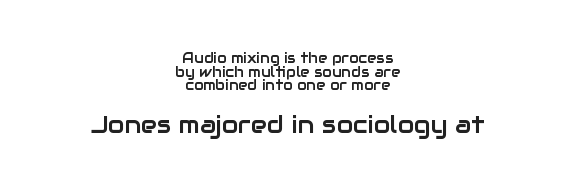
Q: Is the text italic (slanted)? A: No, it is upright.
Q: Is the text underlined? A: No.
Q: How is the paragraph aligned? A: Centered.
Q: Is the spacing between letters normal or unusually wide? A: Normal.
Q: Is the spacing between lines tight, normal or loose? A: Tight.
Q: Which block of text is set in a larger size, the first (top) or the second (bottom)? A: The second (bottom) one.
